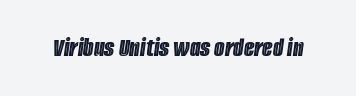
{"italic": "yes", "lean": "right", "slant_degrees": 8, "underline": "no", "letter_spacing": "normal", "letter_spacing_em": 0.0, "glyph_px": 27}
